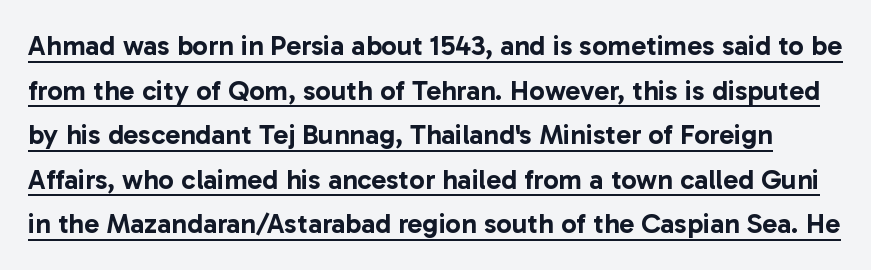
The block of text has a typical density, with ordinary space between rows. You can tell from the bare stems that sans-serif type was used. These lines keep a tight, regular rhythm from letter to letter. Notice how a bar underscores the lettering throughout. Posture: upright roman.
